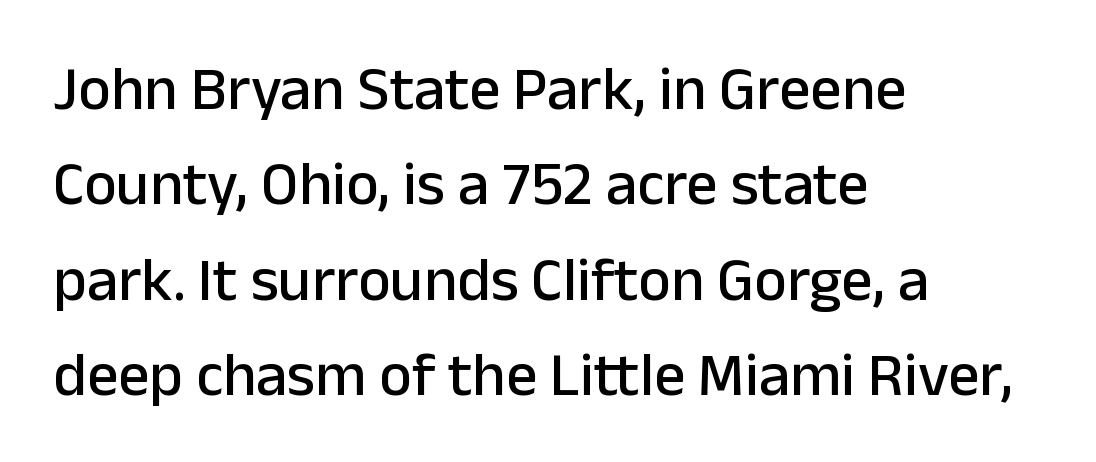
Q: Is the text italic (slanted)? A: No, it is upright.
Q: Is the typeface a serif or a sans-serif typeface? A: Sans-serif.
Q: Is the text underlined? A: No.
Q: How is the paragraph aligned? A: Left-aligned.
Q: Is the spacing between letters normal or unusually wide? A: Normal.
Q: Is the spacing between lines tight, normal or loose? A: Normal.
Q: Width (condensed, normal, or wide)? A: Normal.
Q: Stroke contrast? A: Low.
Q: x-height? A: Medium.
Q: Monospaced? A: No.
